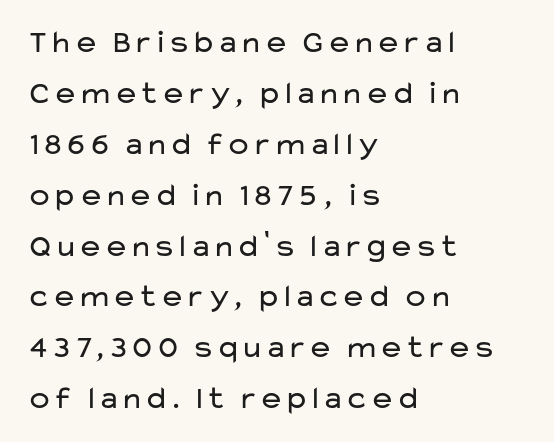
{"serif": "no", "italic": "no", "bold": "no", "weight": "regular", "width": "wide", "stroke_contrast": "low", "x_height": "medium", "monospaced": "no", "underline": "no", "align": "left", "line_spacing": "normal", "line_spacing_ratio": 1.59, "letter_spacing": "normal", "letter_spacing_em": 0.0, "glyph_px": 32}
